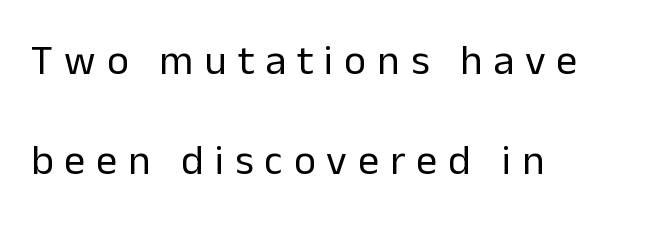
Q: Is the text bold? A: No.
Q: Is the text italic (slanted)? A: No, it is upright.
Q: Is the typeface a serif or a sans-serif typeface? A: Sans-serif.
Q: Is the text underlined? A: No.
Q: How is the paragraph aligned? A: Left-aligned.
Q: Is the spacing between letters normal or unusually wide? A: Unusually wide.
Q: Is the spacing between lines tight, normal or loose? A: Loose.
Q: Width (condensed, normal, or wide)? A: Normal.
Q: Stroke contrast? A: Low.
Q: x-height? A: Medium.
Q: Monospaced? A: No.
